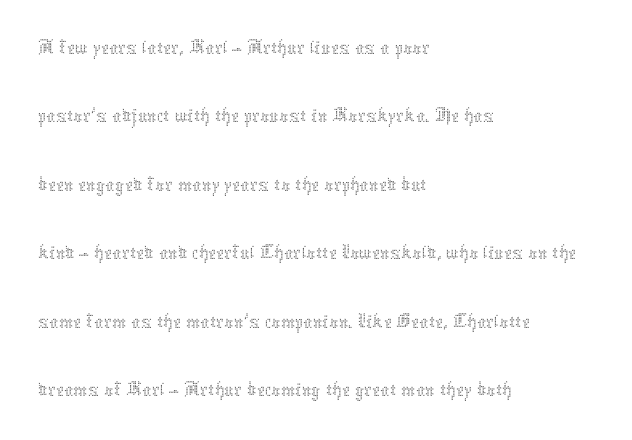
{"italic": "no", "bold": "no", "weight": "thin", "width": "normal", "stroke_contrast": "medium", "x_height": "medium", "monospaced": "no", "underline": "no", "align": "left", "line_spacing": "normal", "line_spacing_ratio": 1.52, "letter_spacing": "normal", "letter_spacing_em": 0.0, "glyph_px": 45}
